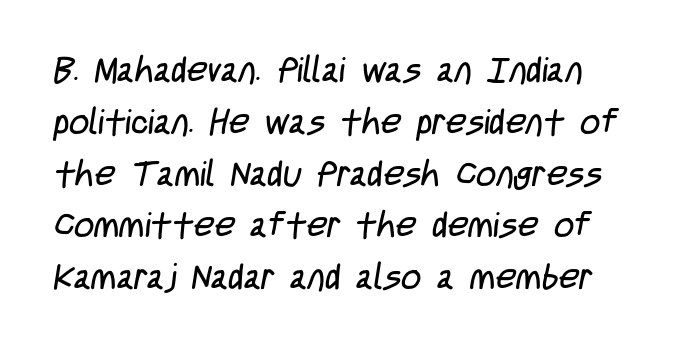
Q: Is the text bold? A: No.
Q: Is the typeface a serif or a sans-serif typeface? A: Sans-serif.
Q: Is the text underlined? A: No.
Q: Is the spacing between letters normal or unusually wide? A: Normal.
Q: Is the spacing between lines tight, normal or loose? A: Normal.
Q: Width (condensed, normal, or wide)? A: Condensed.
Q: Stroke contrast? A: Low.
Q: x-height? A: Large.
Q: Monospaced? A: No.
